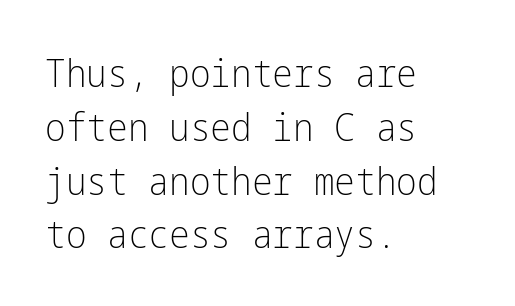
The image shows 39 px light, condensed sans-serif type, upright; set left-aligned, normal line spacing (1.38x), normal letter spacing, not underlined; low stroke contrast and a medium x-height.
